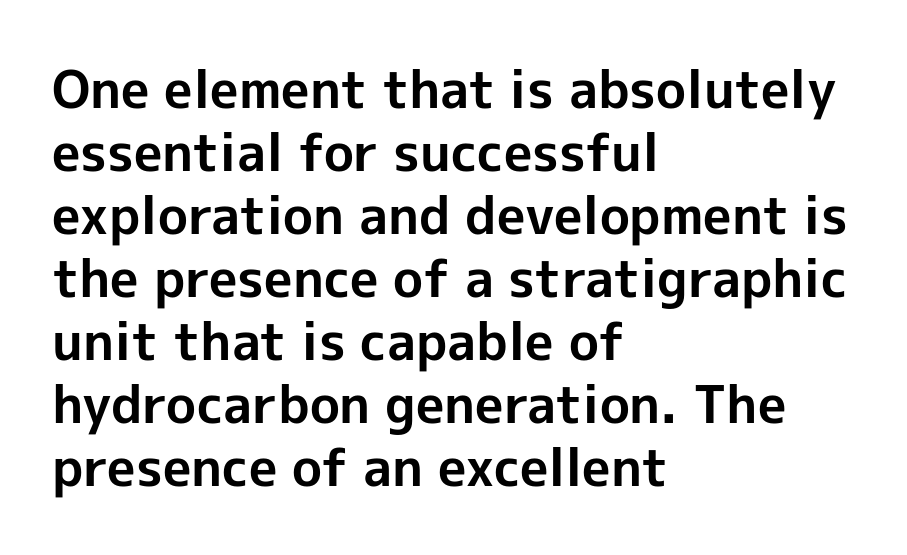
Q: Is the text bold? A: Yes.
Q: Is the text italic (slanted)? A: No, it is upright.
Q: Is the typeface a serif or a sans-serif typeface? A: Sans-serif.
Q: Is the text underlined? A: No.
Q: How is the paragraph aligned? A: Left-aligned.
Q: Is the spacing between letters normal or unusually wide? A: Normal.
Q: Width (condensed, normal, or wide)? A: Normal.
Q: x-height? A: Medium.
Q: Monospaced? A: No.
